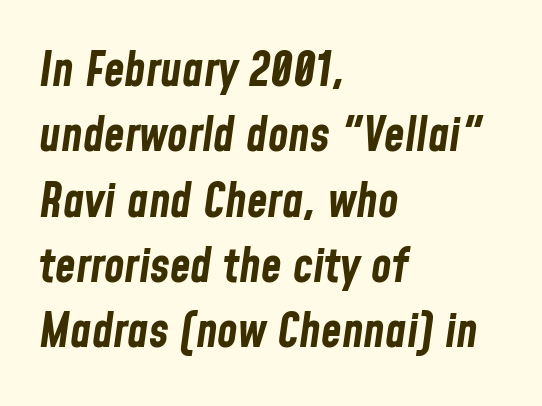
Posture: slanted. This sample is left-justified, so line endings fall wherever the words run out. Horizontal bands of white between lines are of average thickness. Typesetter's note: full bold, strokes at maximum text heaviness.
